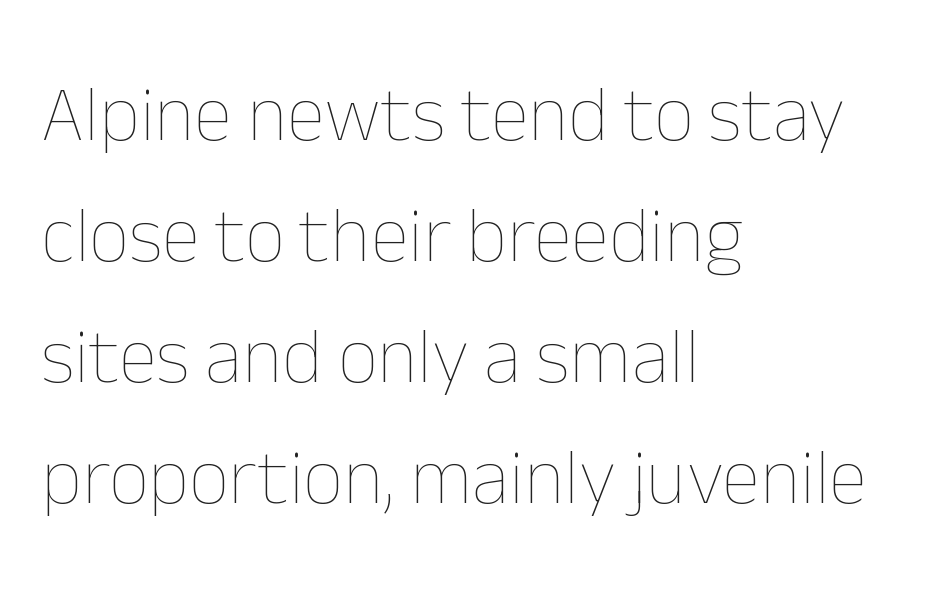
The image shows 79 px thin type, upright; set left-aligned, normal line spacing (1.53x), normal letter spacing, not underlined; low stroke contrast and a medium x-height.
